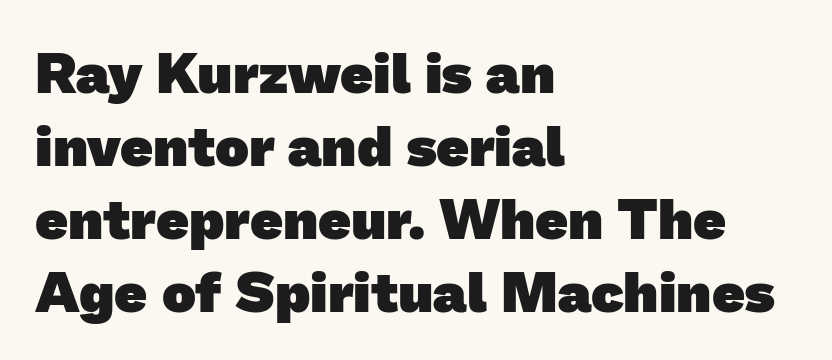
The image shows 57 px heavy sans-serif type; set left-aligned, normal line spacing (1.28x), normal letter spacing, not underlined; low stroke contrast and a medium x-height.
